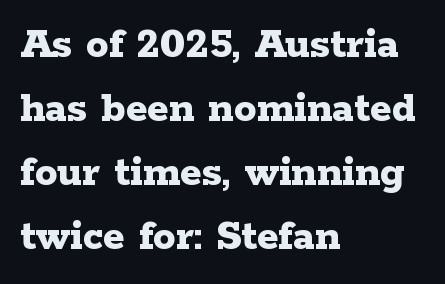
Q: Is the text bold? A: Yes.
Q: Is the text italic (slanted)? A: No, it is upright.
Q: Is the typeface a serif or a sans-serif typeface? A: Serif.
Q: Is the text underlined? A: No.
Q: How is the paragraph aligned? A: Left-aligned.
Q: Is the spacing between letters normal or unusually wide? A: Normal.
Q: Is the spacing between lines tight, normal or loose? A: Normal.
Q: Width (condensed, normal, or wide)? A: Wide.
Q: Stroke contrast? A: Low.
Q: x-height? A: Medium.
Q: Monospaced? A: No.
